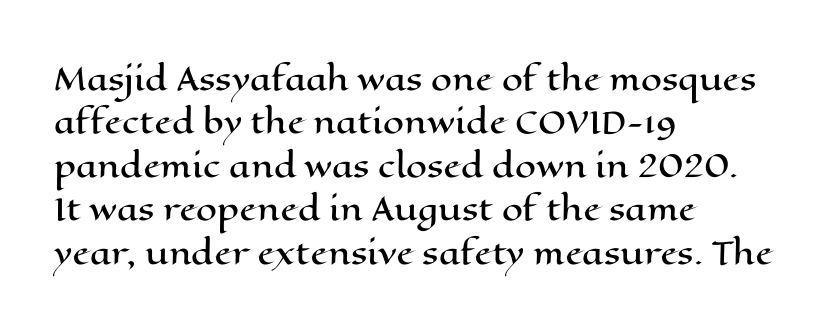
{"italic": "no", "width": "wide", "stroke_contrast": "high", "x_height": "medium", "monospaced": "no", "underline": "no", "align": "left", "line_spacing": "normal", "line_spacing_ratio": 1.45, "letter_spacing": "normal", "letter_spacing_em": 0.0, "glyph_px": 30}
